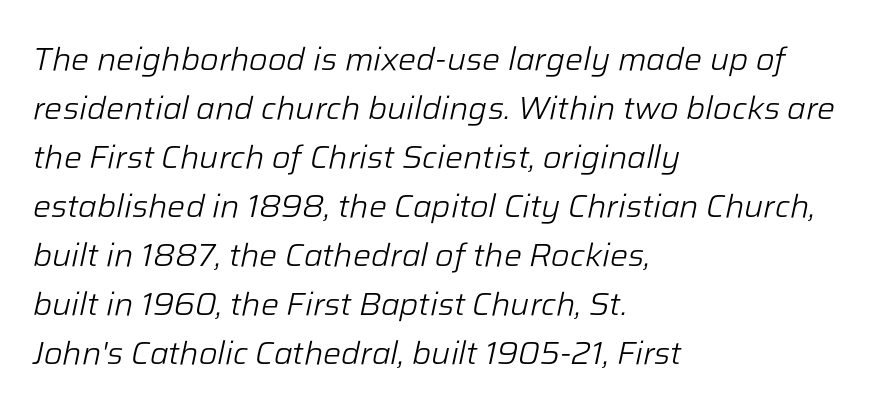
{"italic": "yes", "lean": "right", "slant_degrees": 12, "bold": "no", "weight": "light", "width": "normal", "stroke_contrast": "low", "x_height": "medium", "monospaced": "no", "underline": "no", "align": "left", "line_spacing": "normal", "line_spacing_ratio": 1.53, "letter_spacing": "normal", "letter_spacing_em": 0.0, "glyph_px": 32}
